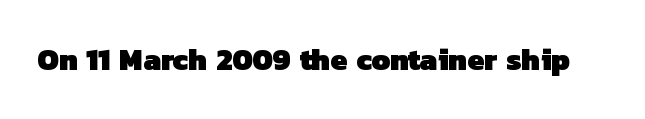
The image shows 30 px heavy sans-serif type; set normal letter spacing, not underlined; low stroke contrast and a medium x-height.
